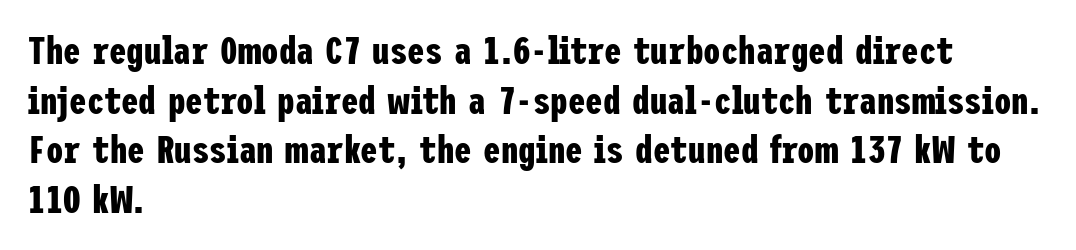
The image shows 39 px bold, condensed sans-serif type, upright; set left-aligned, normal line spacing (1.27x), normal letter spacing, not underlined; low stroke contrast and a medium x-height.
